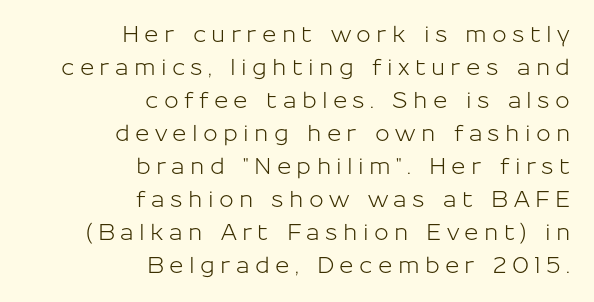
The leading is moderate, giving the passage an even texture. Teacher's note: observe the even right margin — that is flush-right alignment. The words here are not underlined. If you drew a line through each stem, it would be perfectly vertical. Is the letter spacing exaggerated? Yes — the characters are pushed far apart.
